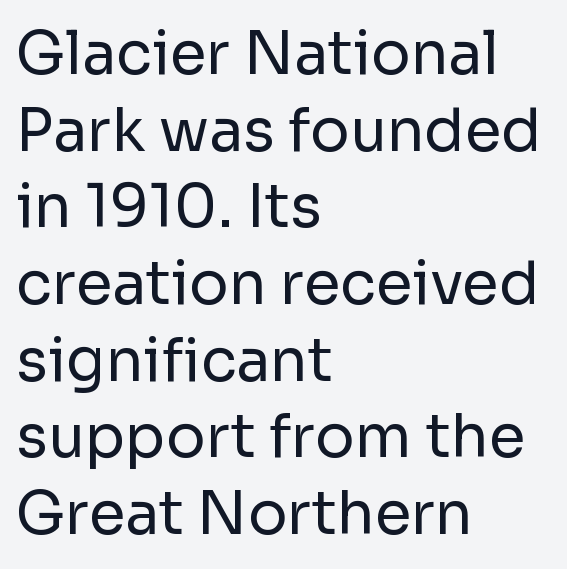
{"serif": "no", "italic": "no", "bold": "no", "weight": "regular", "width": "normal", "stroke_contrast": "low", "x_height": "medium", "monospaced": "no", "underline": "no", "align": "left", "line_spacing": "normal", "line_spacing_ratio": 1.3, "letter_spacing": "normal", "letter_spacing_em": 0.0, "glyph_px": 59}
